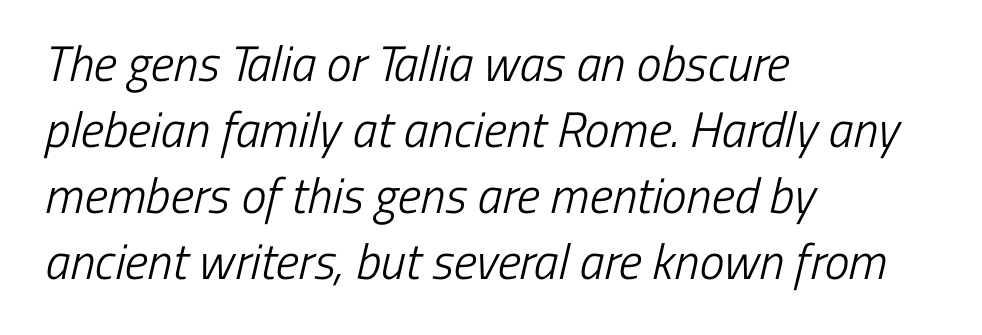
No word sits above an underline. Unlike a traditional serif, this face leaves its strokes unadorned. Which margin do the lines hug? The left one — the right edge is uneven. No letter is thick-stroked: the sample isn't bold.
